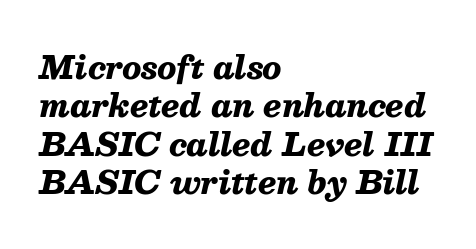
Italic: yes, the glyphs are oblique. Line starts are locked; line ends wander. Check the space under the baseline: it is left empty. The letters are bold, with thick, heavy strokes. Look at the tracking — it's just the regular setting, nothing added.
